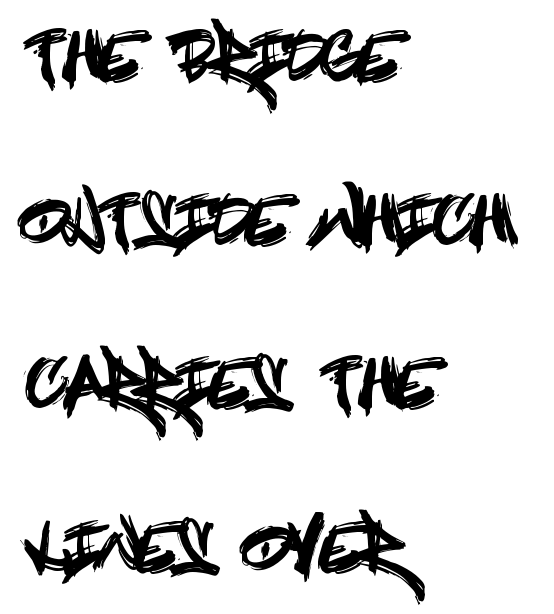
{"serif": "no", "width": "condensed", "x_height": "large", "underline": "no", "align": "left", "line_spacing": "loose", "line_spacing_ratio": 2.48, "letter_spacing": "normal", "letter_spacing_em": 0.0, "glyph_px": 66}
